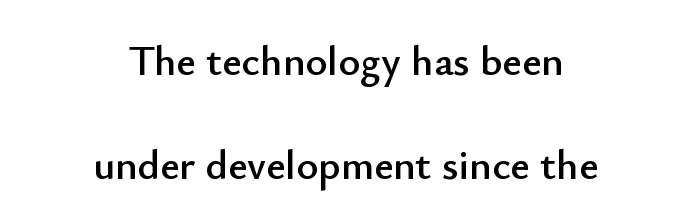
{"serif": "no", "italic": "no", "width": "normal", "stroke_contrast": "low", "x_height": "small", "monospaced": "no", "underline": "no", "align": "center", "line_spacing": "loose", "line_spacing_ratio": 2.48, "letter_spacing": "normal", "letter_spacing_em": 0.0, "glyph_px": 42}
